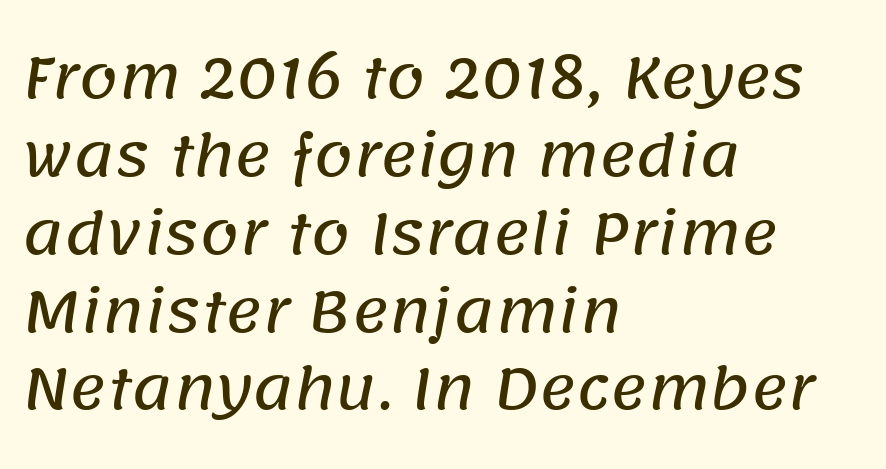
Note the varied advance widths — an 'i' is clearly narrower than an 'm'. Serifs: no, the terminals of the letterforms are clean. In terms of letterspacing, this is plain default setting. A typesetter would call this leading conventional body-copy spacing. Beneath every word, the page is bare. Left-aligned paragraph, ragged on the right.
